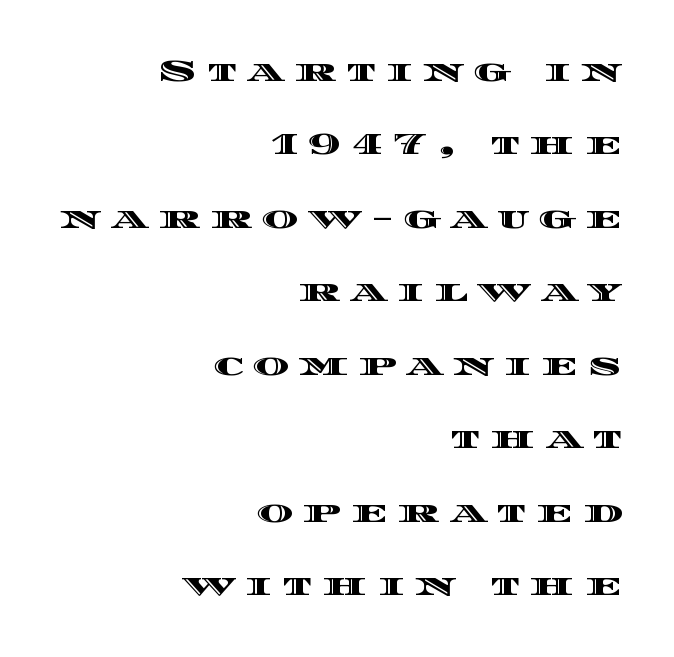
The image shows 31 px wide type, upright; set right-aligned, loose line spacing (2.37x), unusually wide letter spacing (+0.32 em), not underlined; a large x-height.
